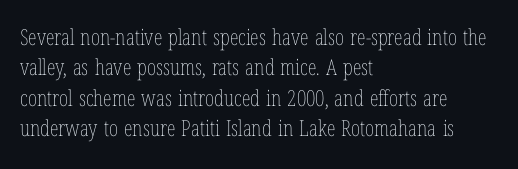
Q: Is the text bold? A: No.
Q: Is the text italic (slanted)? A: No, it is upright.
Q: Is the text underlined? A: No.
Q: How is the paragraph aligned? A: Left-aligned.
Q: Is the spacing between letters normal or unusually wide? A: Normal.
Q: Is the spacing between lines tight, normal or loose? A: Normal.
